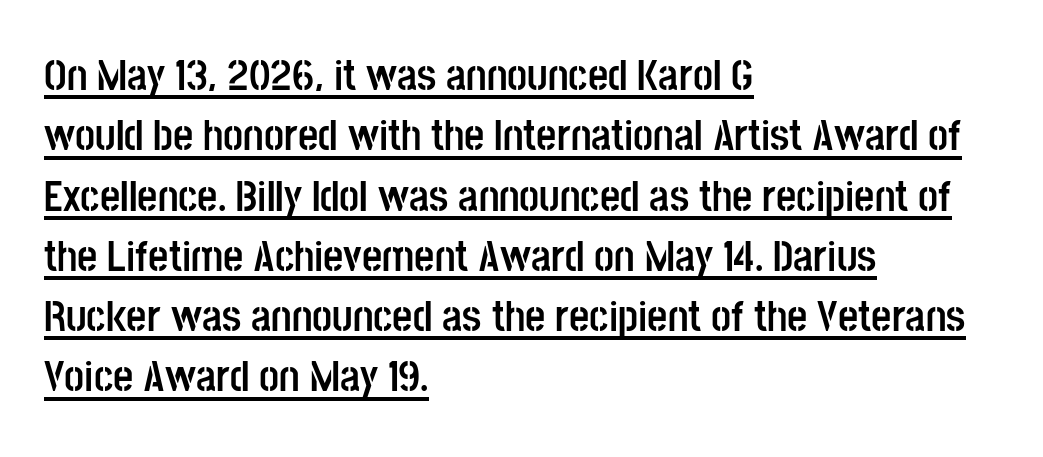
The image shows 44 px semibold, condensed sans-serif type, upright; set left-aligned, normal line spacing (1.37x), normal letter spacing, underlined; low stroke contrast and a large x-height.
